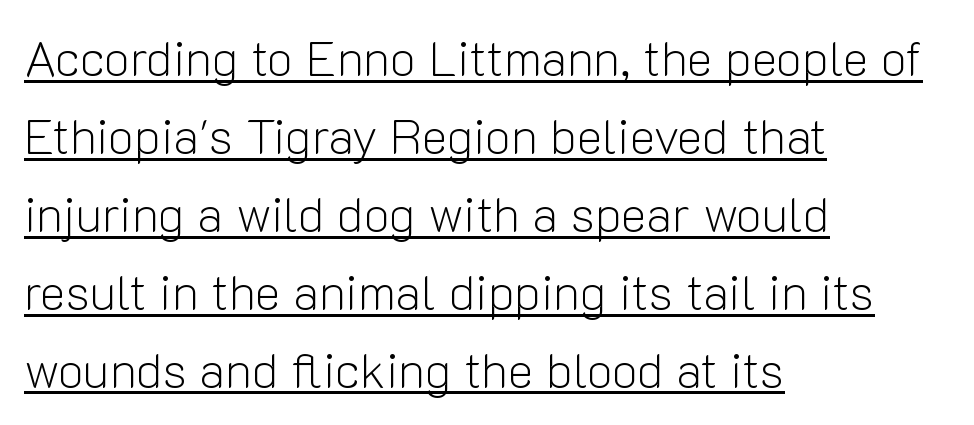
{"serif": "no", "italic": "no", "bold": "no", "weight": "light", "width": "normal", "stroke_contrast": "low", "x_height": "medium", "monospaced": "no", "underline": "yes", "align": "left", "line_spacing": "normal", "line_spacing_ratio": 1.59, "letter_spacing": "normal", "letter_spacing_em": 0.0, "glyph_px": 49}
